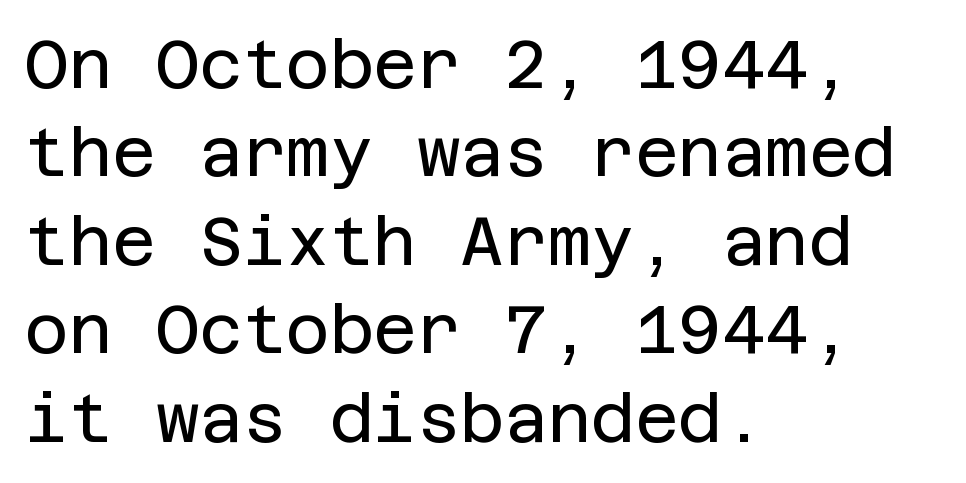
The image shows 67 px regular-weight sans-serif type, upright; set left-aligned, normal line spacing (1.32x), normal letter spacing, not underlined; low stroke contrast and a large x-height.
